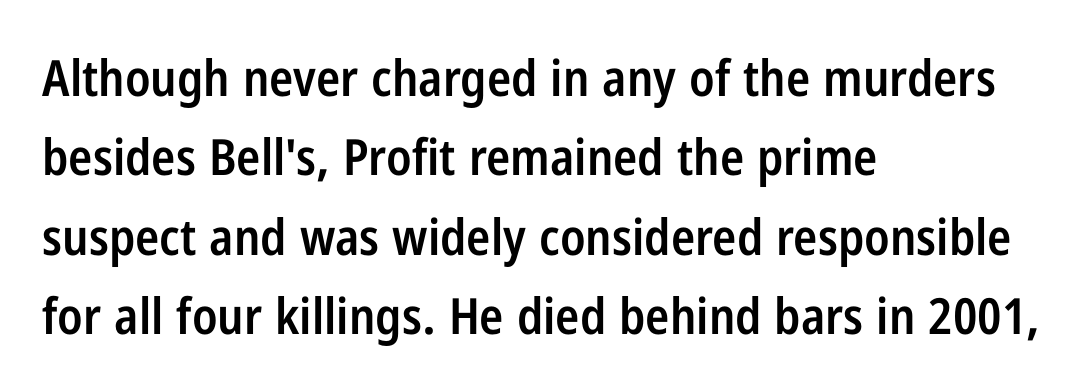
Q: Is the text bold? A: Semi-bold.
Q: Is the text italic (slanted)? A: No, it is upright.
Q: Is the typeface a serif or a sans-serif typeface? A: Sans-serif.
Q: Is the text underlined? A: No.
Q: How is the paragraph aligned? A: Left-aligned.
Q: Is the spacing between letters normal or unusually wide? A: Normal.
Q: Is the spacing between lines tight, normal or loose? A: Normal.
Q: Width (condensed, normal, or wide)? A: Condensed.
Q: Stroke contrast? A: Low.
Q: x-height? A: Medium.
Q: Monospaced? A: No.
